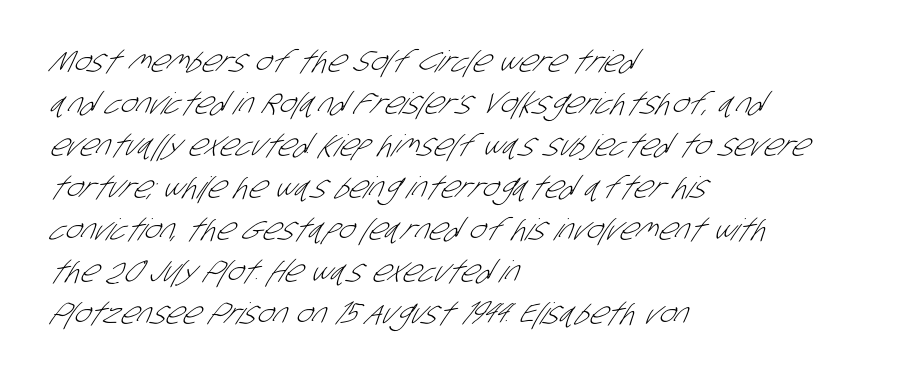
{"serif": "no", "bold": "no", "weight": "light", "width": "condensed", "stroke_contrast": "low", "x_height": "large", "monospaced": "no", "underline": "no", "align": "left", "line_spacing": "normal", "line_spacing_ratio": 1.4, "letter_spacing": "normal", "letter_spacing_em": 0.0, "glyph_px": 30}
